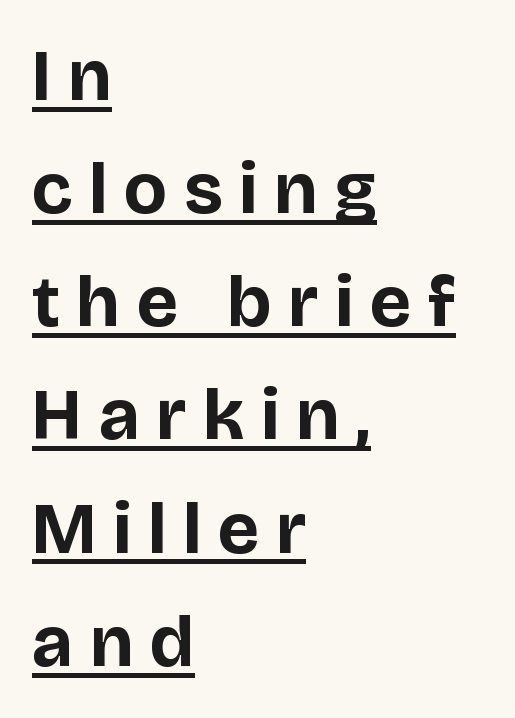
The image shows 73 px bold sans-serif type, upright; set left-aligned, normal line spacing (1.55x), unusually wide letter spacing (+0.23 em), underlined; low stroke contrast and a large x-height.
